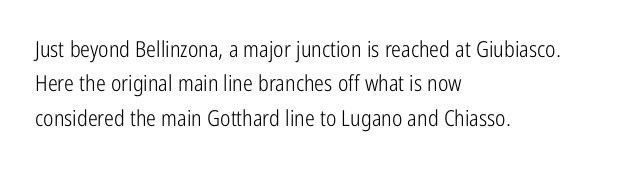
The specimen reads as upright at a glance. Is the stroke heavy? The answer is a plain regular-or-lighter. Clear beneath every line of the passage. Notice how descenders clear the ascenders below comfortably — that's standard leading.
